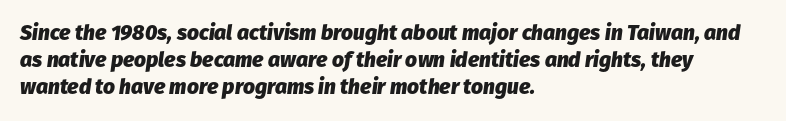
The image shows 21 px bold type, italic (leaning right); set left-aligned, normal line spacing (1.29x), normal letter spacing, not underlined.
